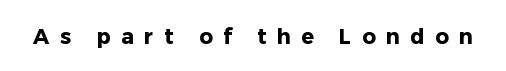
The type sits square on the baseline with zero lean. The characters look thick and weighty, a clear bold. The string is rendered with underlining switched off. A typesetter would call this heavily tracked-out type.
